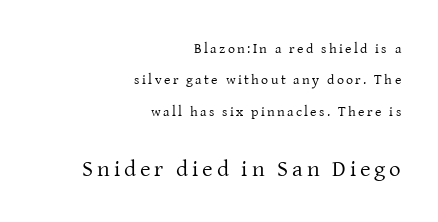
The passage shown begins with its smaller block and ends with its larger one. The strokes carry an ordinary text weight at most. Characters remain perfectly vertical along every line. The paragraph has a hard right edge and a soft left edge. Underlining? Definitely not there.
